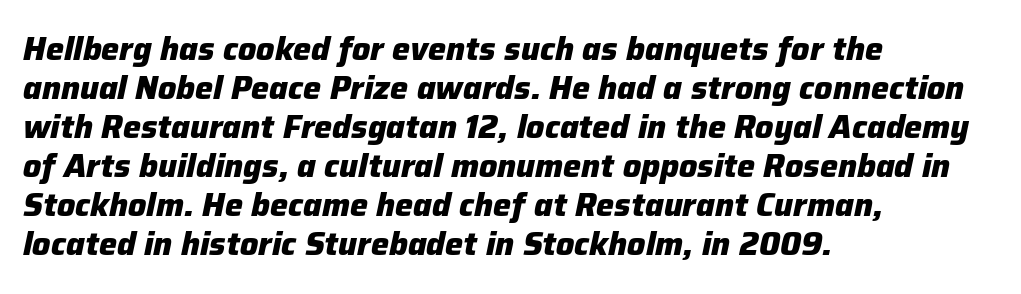
The image shows 32 px heavy type, italic (leaning right); set left-aligned, line spacing 1.22x, normal letter spacing, not underlined; low stroke contrast and a medium x-height.
